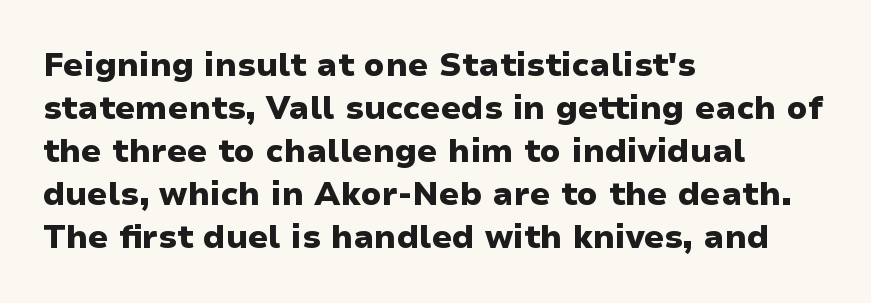
{"serif": "no", "italic": "no", "bold": "yes", "weight": "heavy", "width": "wide", "stroke_contrast": "low", "x_height": "medium", "monospaced": "no", "underline": "no", "align": "left", "line_spacing": "normal", "line_spacing_ratio": 1.34, "letter_spacing": "normal", "letter_spacing_em": 0.0, "glyph_px": 32}
